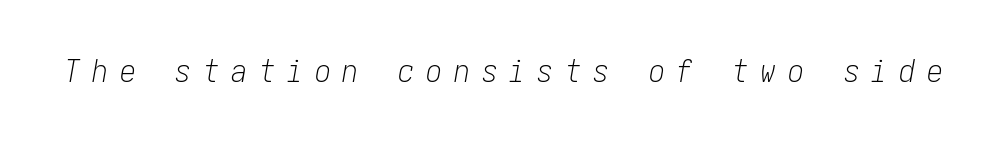
The image shows 32 px light, condensed type, italic (leaning right); set unusually wide letter spacing (+0.37 em), not underlined; low stroke contrast and a medium x-height.
